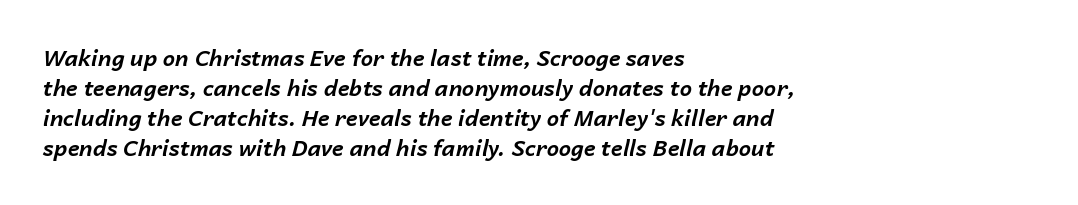
Q: Is the text bold? A: Yes.
Q: Is the text italic (slanted)? A: Yes, it leans right by about 14 degrees.
Q: Is the text underlined? A: No.
Q: How is the paragraph aligned? A: Left-aligned.
Q: Is the spacing between letters normal or unusually wide? A: Normal.
Q: Is the spacing between lines tight, normal or loose? A: Normal.
